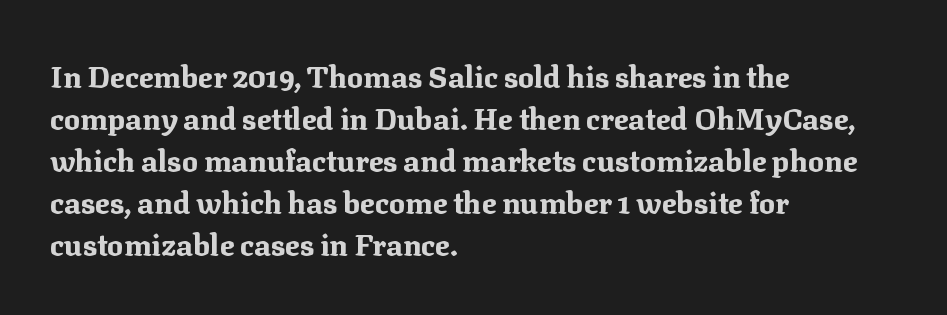
The image shows 30 px bold serif type, upright; set left-aligned, normal line spacing (1.4x), normal letter spacing, not underlined; medium stroke contrast and a medium x-height.
